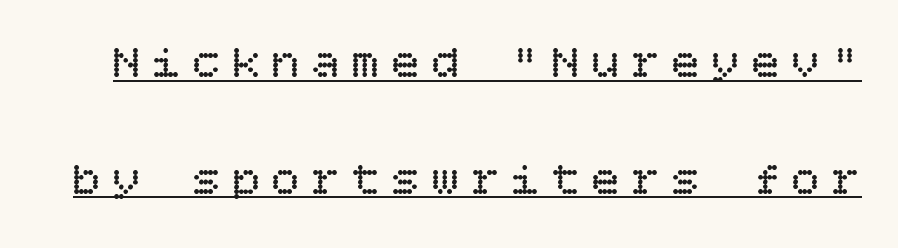
The typesetter has applied underlining to the passage shown. Inter-character spacing is expanded well beyond the font's built-in metrics. The face looks like a standard text weight, possibly lighter. Successive baselines arrive slowly, with a big drop between each. This sample uses an upright cut, with every glyph sitting square on the baseline.
